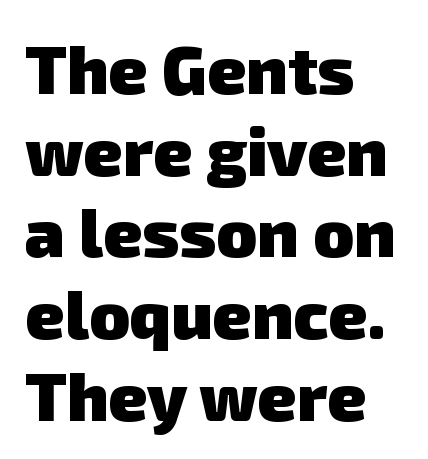
The image shows 67 px heavy sans-serif type; set left-aligned, line spacing 1.22x, normal letter spacing, not underlined; low stroke contrast and a medium x-height.
